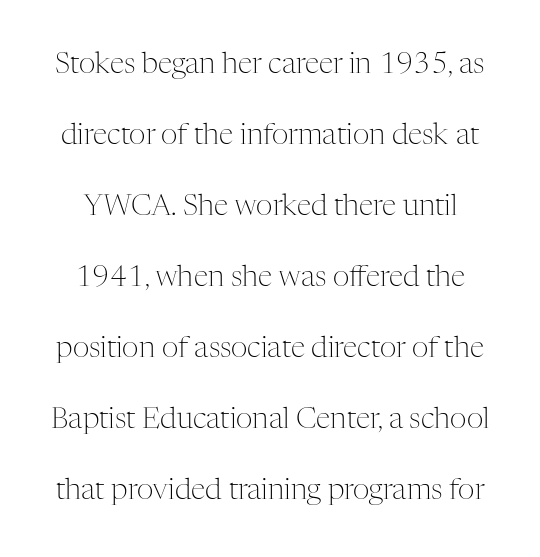
Q: Is the text bold? A: No.
Q: Is the text italic (slanted)? A: No, it is upright.
Q: Is the typeface a serif or a sans-serif typeface? A: Serif.
Q: Is the text underlined? A: No.
Q: Is the spacing between letters normal or unusually wide? A: Normal.
Q: Is the spacing between lines tight, normal or loose? A: Loose.
Q: Width (condensed, normal, or wide)? A: Normal.
Q: Stroke contrast? A: Medium.
Q: x-height? A: Medium.
Q: Monospaced? A: No.
